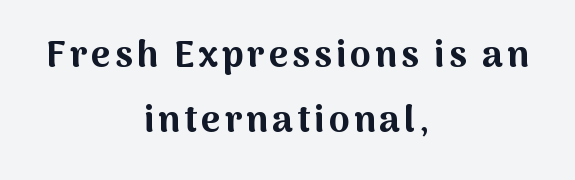
The image shows 37 px bold sans-serif type, upright; set centered, line spacing 1.75x, not underlined; medium stroke contrast and a medium x-height.
